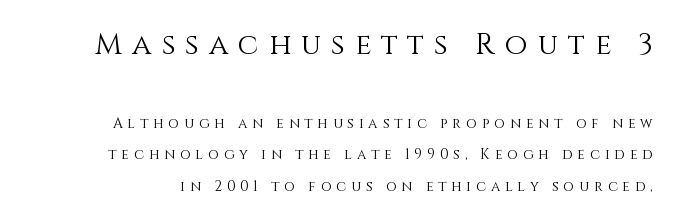
{"italic": "no", "bold": "no", "weight": "light", "width": "normal", "stroke_contrast": "medium", "x_height": "large", "monospaced": "no", "underline": "no", "line_spacing": "loose", "line_spacing_ratio": 2.26, "letter_spacing": "wide", "letter_spacing_em": 0.35, "larger_block": "first", "size_ratio": 2.07, "glyph_px": 29}
